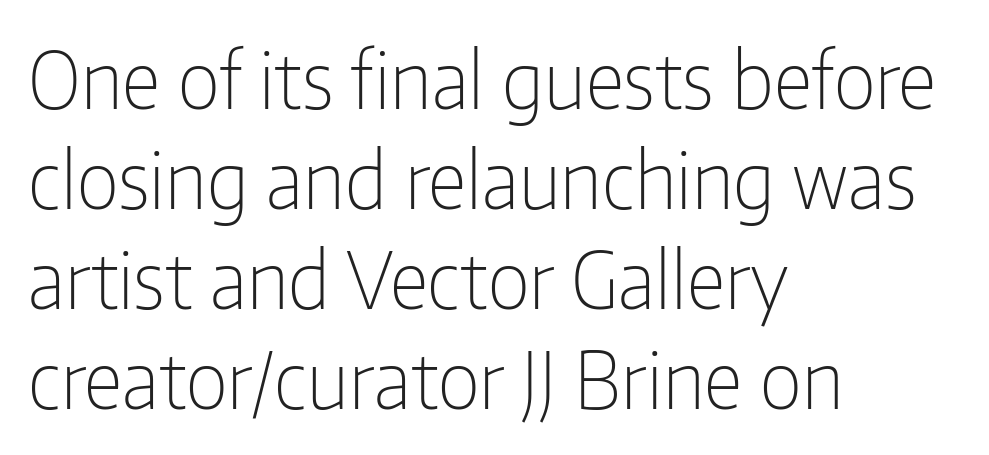
The image shows 78 px light, condensed sans-serif type, upright; set left-aligned, normal line spacing (1.28x), normal letter spacing, not underlined; low stroke contrast and a medium x-height.
